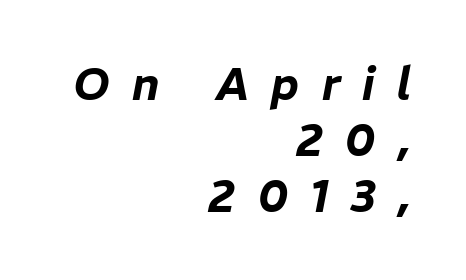
Underline: absent. The rendering anchors every line to the right-hand side. Slant detected: the letters are inclined. Spacing between characters has been opened up far beyond the box default.
